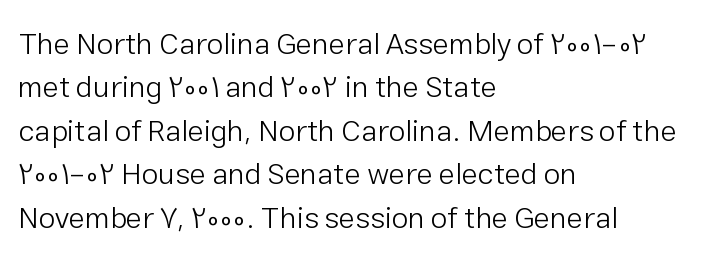
The image shows 30 px light sans-serif type, upright; set left-aligned, normal line spacing (1.45x), normal letter spacing, not underlined; low stroke contrast and a medium x-height.
